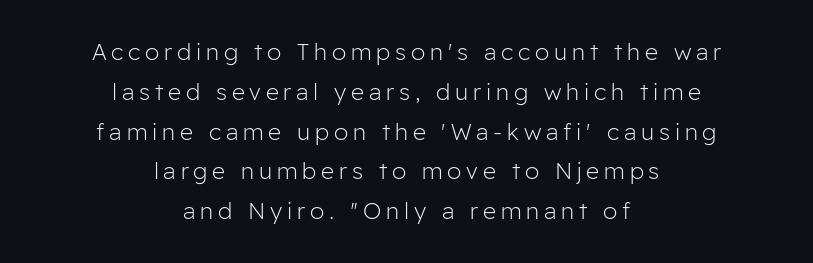
{"italic": "no", "bold": "no", "underline": "no", "align": "center", "line_spacing_ratio": 1.73, "letter_spacing": "wide", "letter_spacing_em": 0.21, "glyph_px": 23}
